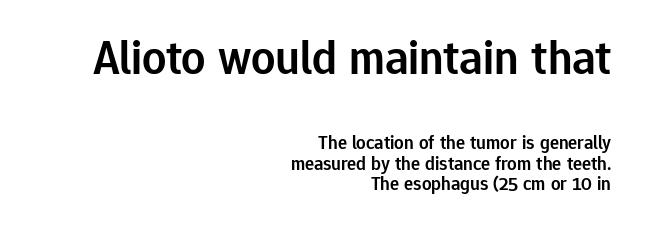
The image shows 48 px semibold sans-serif type, upright; set right-aligned, tight line spacing (1.08x), normal letter spacing, not underlined; the first (top) block is 2.53x larger; low stroke contrast and a medium x-height.
